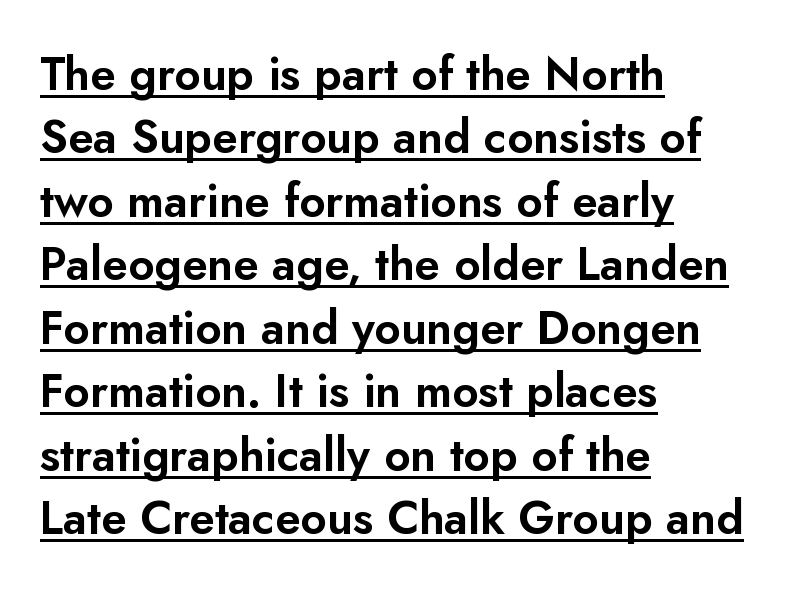
Q: Is the text italic (slanted)? A: No, it is upright.
Q: Is the typeface a serif or a sans-serif typeface? A: Sans-serif.
Q: Is the text underlined? A: Yes.
Q: How is the paragraph aligned? A: Left-aligned.
Q: Is the spacing between letters normal or unusually wide? A: Normal.
Q: Is the spacing between lines tight, normal or loose? A: Normal.
Q: Width (condensed, normal, or wide)? A: Normal.
Q: Stroke contrast? A: Low.
Q: x-height? A: Small.
Q: Monospaced? A: No.
